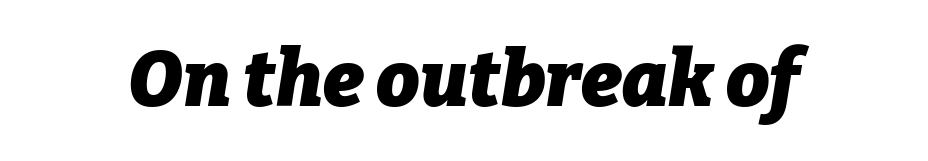
Q: Is the text bold? A: Yes.
Q: Is the text italic (slanted)? A: Yes, it leans right by about 9 degrees.
Q: Is the text underlined? A: No.
Q: Is the spacing between letters normal or unusually wide? A: Normal.
Q: Width (condensed, normal, or wide)? A: Normal.
Q: Stroke contrast? A: Low.
Q: x-height? A: Medium.
Q: Monospaced? A: No.
